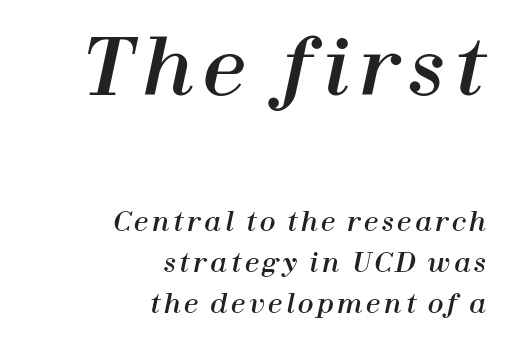
The image shows 78 px text type, italic (leaning right); set right-aligned, normal line spacing (1.58x), not underlined; the first (top) block is 3.0x larger; high stroke contrast and a medium x-height.
